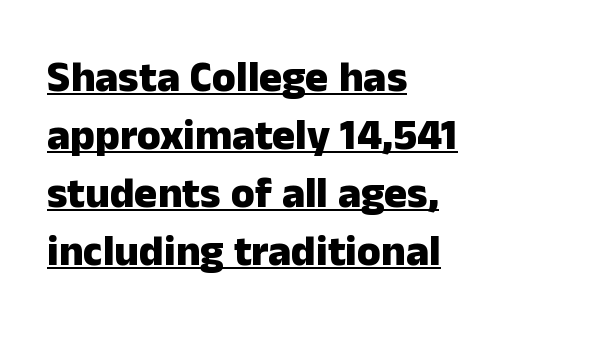
The image shows 43 px heavy sans-serif type, upright; set left-aligned, normal line spacing (1.35x), normal letter spacing, underlined; low stroke contrast and a medium x-height.
